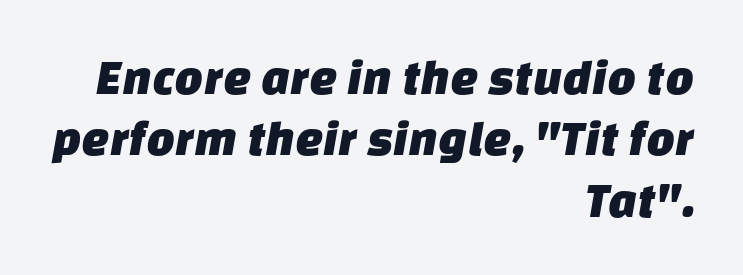
The strip under each line holds only bare page. Spacing verdict: proportional, widths tailored to each character. Grotesque or geometric, the face here clearly has no serifs. The gaps between neighbouring characters are ordinary and unremarkable.
